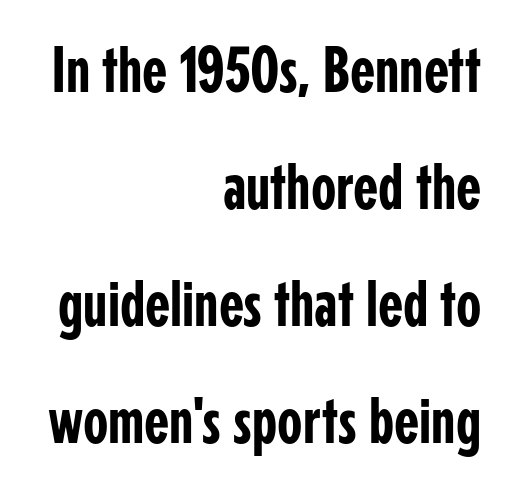
Italic? Not at all — the glyphs are vertical. Do the characters align in a grid? No, the font is proportional. Line endings align vertically; line beginnings do not. Here the glyphs are tracked normally, forming tight word shapes.
